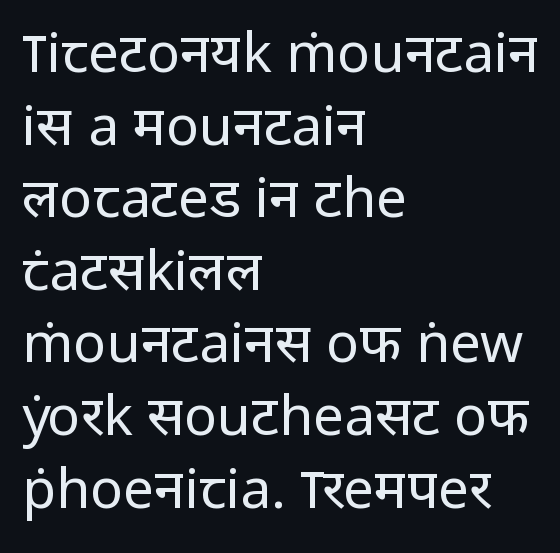
This sample has the flowing, uneven cadence of proportional lettering. The letterforms sit shoulder to shoulder at normal distance. Every row of glyphs begins at an identical x-position on the left. Horizontal bands of white between lines are of average thickness. The type family on display is of the sans-serif kind. Think standard paragraph weight, or any step lighter than that.
